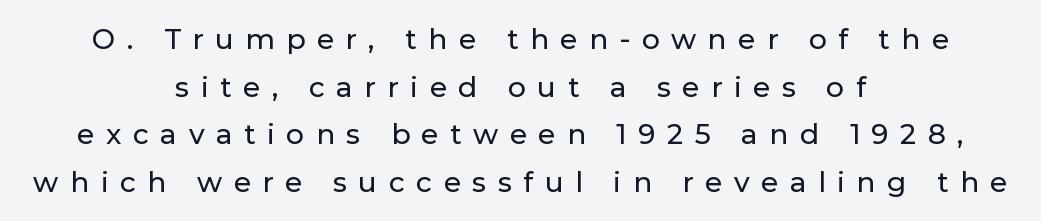
Examine the stroke ends and you'll find no serifs. Summary of vertical rhythm: regular, with standard interline spacing. No word sits above an underline. Each letter keeps its own natural width here, so spacing adapts to shape. Is there any slant? The stems are plumb. Neither beginnings nor endings align; midpoints do.
